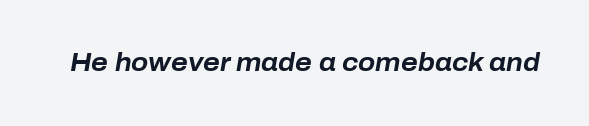
{"italic": "yes", "lean": "right", "slant_degrees": 10, "bold": "yes", "underline": "no", "letter_spacing": "normal", "letter_spacing_em": 0.0, "glyph_px": 25}
